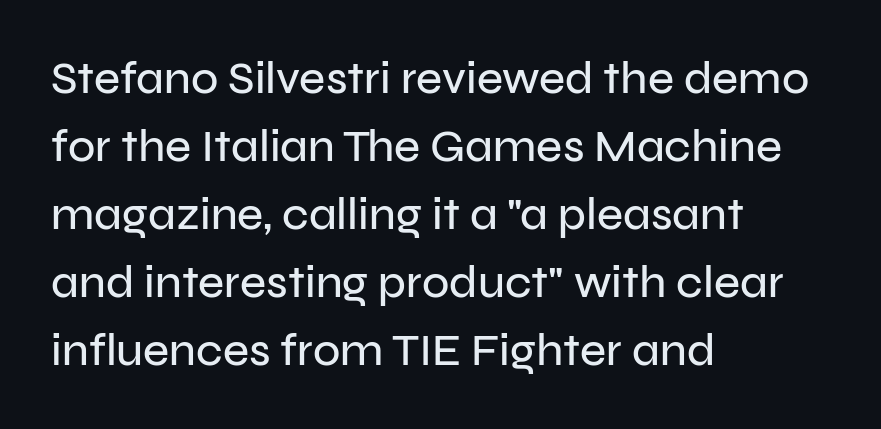
Horizontally, the lines are justified to the leading edge only. Words float on clear page, feet unadorned. You could not count columns in this text — the font is proportionally spaced. The lettering holds an erect, upright posture throughout.
